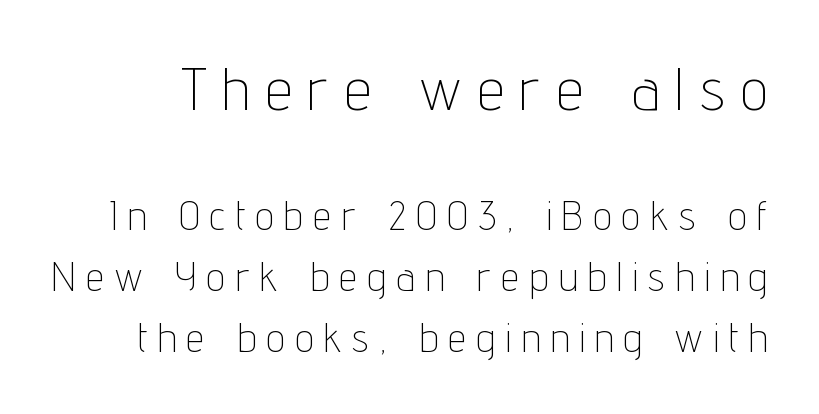
Leading matches the norm, producing a regular column. Weight class: somewhere from thin through regular. This is roman type, the default non-slanted kind. Looks like regular typesetting: each glyph gets only the width it needs.
